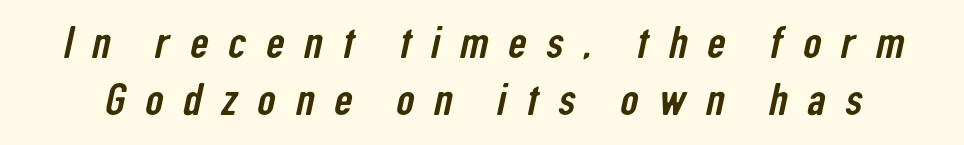
Q: Is the typeface a serif or a sans-serif typeface? A: Sans-serif.
Q: Is the text underlined? A: No.
Q: Is the spacing between letters normal or unusually wide? A: Unusually wide.
Q: Is the spacing between lines tight, normal or loose? A: Normal.
Q: Width (condensed, normal, or wide)? A: Condensed.
Q: Stroke contrast? A: Low.
Q: x-height? A: Medium.
Q: Monospaced? A: No.
